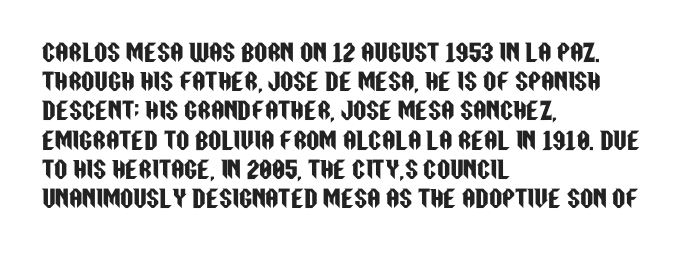
Interline gaps are of average width in this sample. Short note: letters normally spaced. Posture: vertical. The strip under each line holds only bare page. Which margin do the lines hug? The left one — the right edge is uneven.
